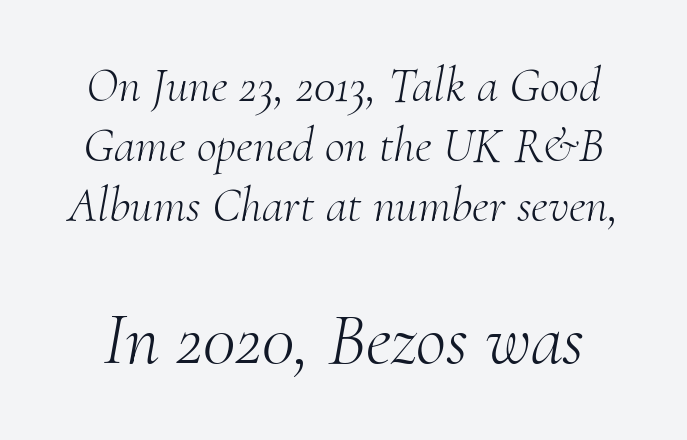
{"serif": "yes", "italic": "yes", "lean": "right", "slant_degrees": 10, "bold": "no", "weight": "light", "width": "normal", "stroke_contrast": "medium", "x_height": "small", "monospaced": "no", "underline": "no", "line_spacing_ratio": 1.22, "letter_spacing": "normal", "letter_spacing_em": 0.0, "larger_block": "second", "size_ratio": 1.51, "glyph_px": 74}
